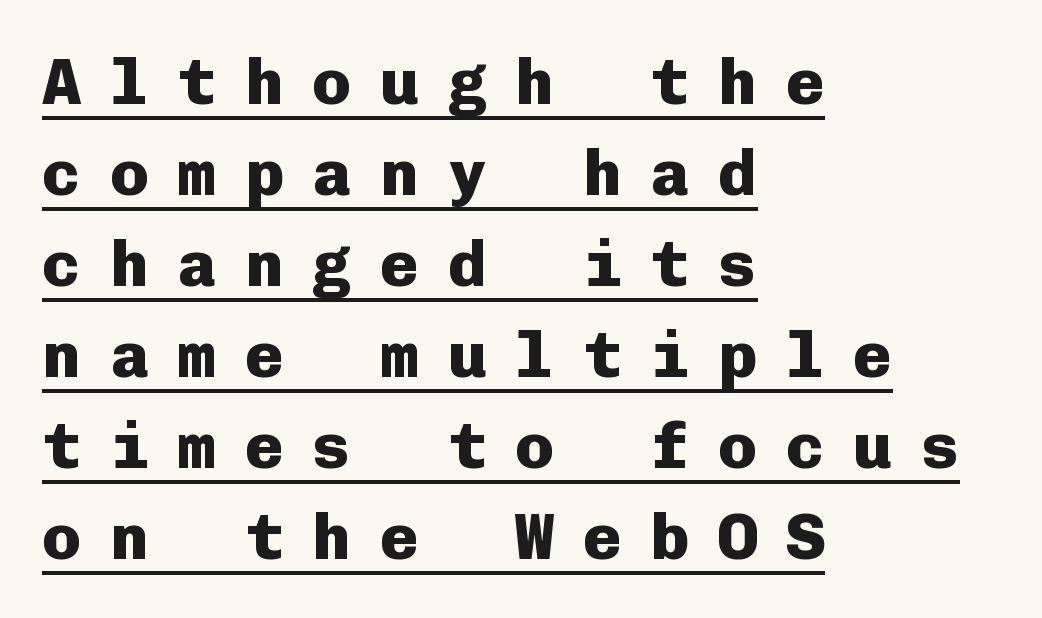
{"serif": "no", "italic": "no", "bold": "yes", "weight": "heavy", "width": "normal", "stroke_contrast": "low", "x_height": "medium", "monospaced": "yes", "underline": "yes", "align": "left", "line_spacing": "normal", "line_spacing_ratio": 1.4, "letter_spacing": "wide", "letter_spacing_em": 0.44, "glyph_px": 65}
